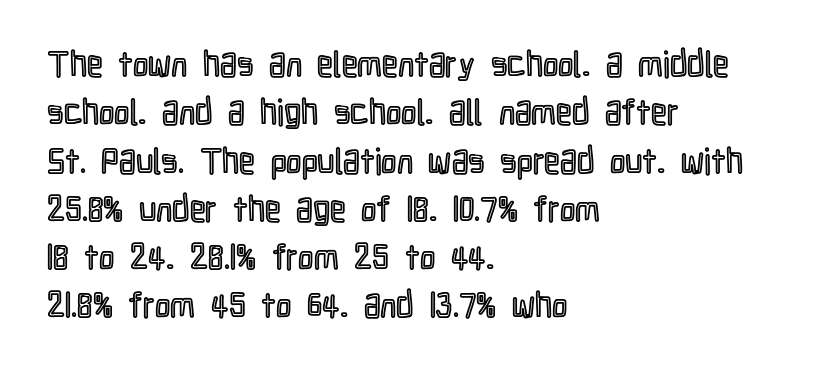
{"italic": "no", "width": "condensed", "x_height": "medium", "monospaced": "no", "underline": "no", "align": "left", "line_spacing": "normal", "line_spacing_ratio": 1.38, "letter_spacing": "normal", "letter_spacing_em": 0.0, "glyph_px": 35}
